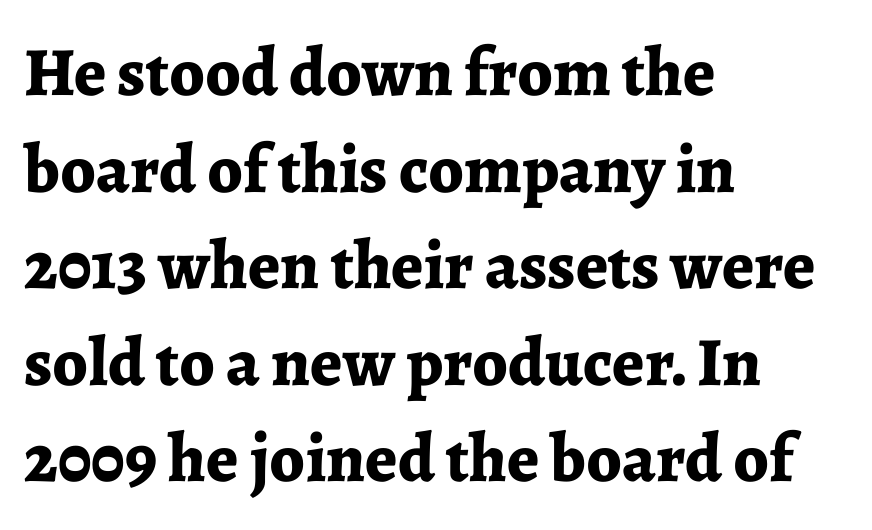
The letters stand upright; this is a roman face. Check the space under the baseline: it is left empty. Notice how descenders clear the ascenders below comfortably — that's standard leading. Tracking value appears to be zero — textbook default spacing. Character widths vary here, with narrow letters taking less room than wide ones.
